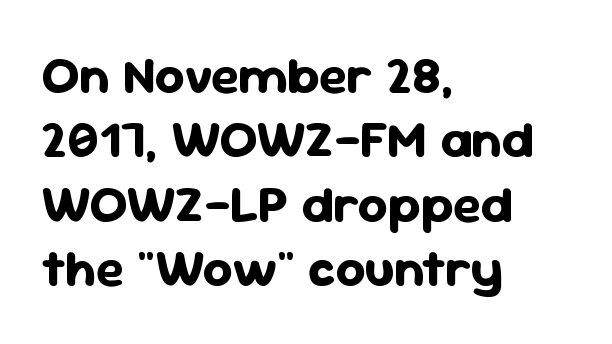
The image shows 52 px bold sans-serif type, upright; set left-aligned, line spacing 1.24x, normal letter spacing, not underlined; low stroke contrast and a medium x-height.
